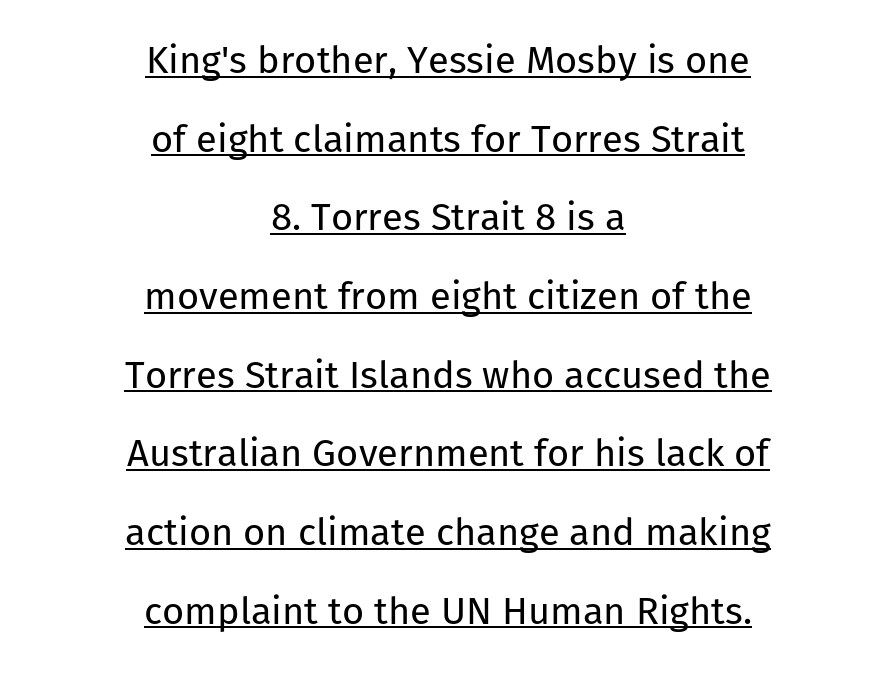
Q: Is the text bold? A: No.
Q: Is the text italic (slanted)? A: No, it is upright.
Q: Is the typeface a serif or a sans-serif typeface? A: Sans-serif.
Q: Is the text underlined? A: Yes.
Q: How is the paragraph aligned? A: Centered.
Q: Is the spacing between letters normal or unusually wide? A: Normal.
Q: Is the spacing between lines tight, normal or loose? A: Loose.
Q: Width (condensed, normal, or wide)? A: Normal.
Q: Stroke contrast? A: Low.
Q: x-height? A: Medium.
Q: Monospaced? A: No.
